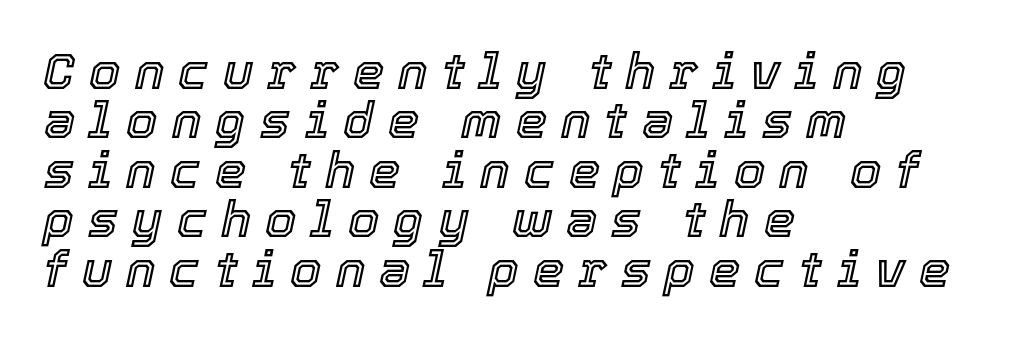
The image shows 50 px text type, italic (leaning right); set left-aligned, tight line spacing (0.99x), unusually wide letter spacing (+0.28 em), not underlined; a medium x-height.
